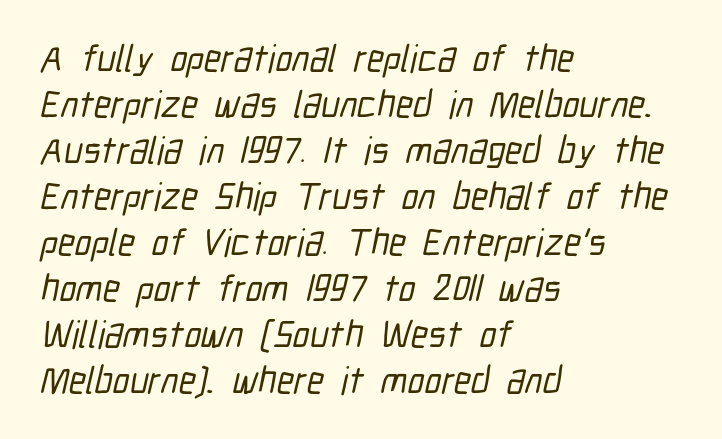
The image shows 38 px condensed sans-serif type; set left-aligned, line spacing 1.21x, normal letter spacing, not underlined; low stroke contrast and a medium x-height.
